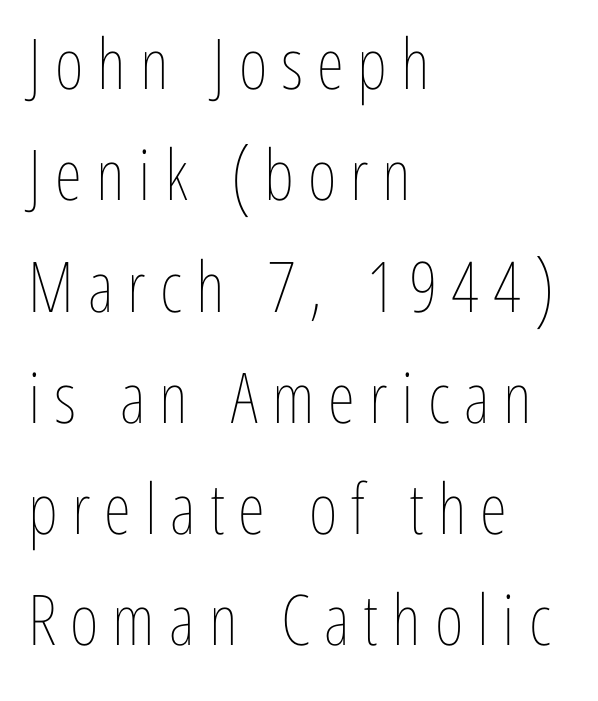
How would I describe the line gaps? Plain and ordinary. Nope, not italic — everything's standing straight. A typesetter would call this heavily tracked-out type. Stroke mass is kept to a normal reading level or below. The paragraph has a hard left edge and a soft right edge.
